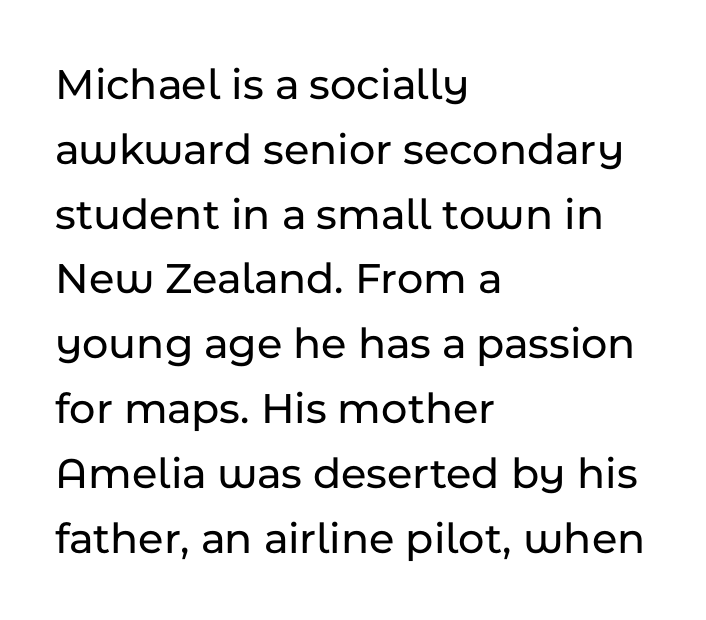
{"serif": "no", "italic": "no", "width": "normal", "stroke_contrast": "low", "x_height": "medium", "monospaced": "no", "underline": "no", "align": "left", "line_spacing": "normal", "line_spacing_ratio": 1.44, "letter_spacing": "normal", "letter_spacing_em": 0.0, "glyph_px": 45}
